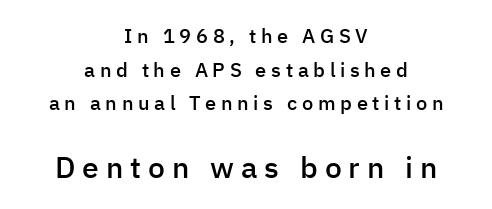
Q: Is the text bold? A: Semi-bold.
Q: Is the text italic (slanted)? A: No, it is upright.
Q: Is the typeface a serif or a sans-serif typeface? A: Sans-serif.
Q: Is the text underlined? A: No.
Q: How is the paragraph aligned? A: Centered.
Q: Is the spacing between letters normal or unusually wide? A: Unusually wide.
Q: Is the spacing between lines tight, normal or loose? A: Normal.
Q: Which block of text is set in a larger size, the first (top) or the second (bottom)? A: The second (bottom) one.
Q: Width (condensed, normal, or wide)? A: Normal.
Q: Stroke contrast? A: Low.
Q: x-height? A: Medium.
Q: Monospaced? A: No.
